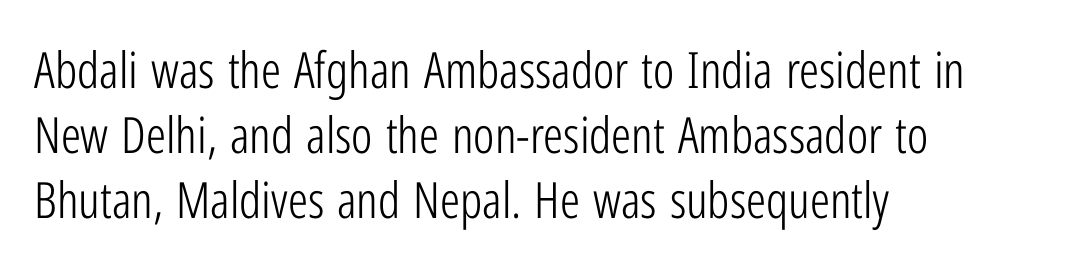
The image shows 50 px light, condensed sans-serif type, upright; set left-aligned, normal line spacing (1.3x), normal letter spacing, not underlined; low stroke contrast and a medium x-height.
